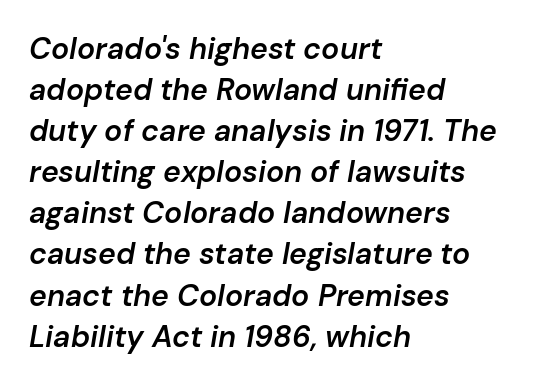
{"italic": "yes", "lean": "right", "slant_degrees": 10, "bold": "semi", "weight": "semibold", "width": "normal", "stroke_contrast": "low", "x_height": "medium", "monospaced": "no", "underline": "no", "align": "left", "line_spacing": "normal", "line_spacing_ratio": 1.37, "letter_spacing": "normal", "letter_spacing_em": 0.0, "glyph_px": 30}
